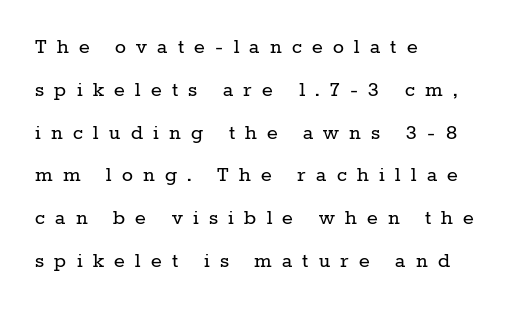
The image shows 23 px text type, upright; set left-aligned, line spacing 1.86x, unusually wide letter spacing (+0.45 em), not underlined.
